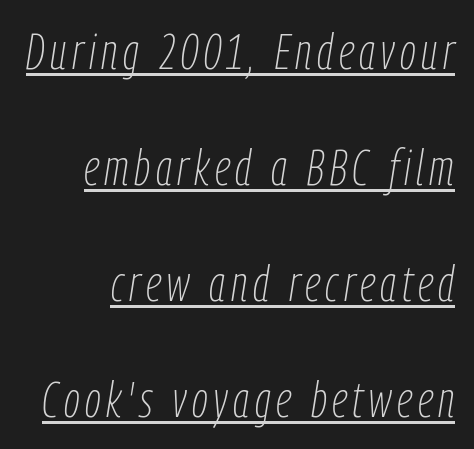
{"italic": "yes", "lean": "right", "slant_degrees": 9, "bold": "no", "weight": "thin", "width": "condensed", "stroke_contrast": "low", "x_height": "medium", "monospaced": "no", "underline": "yes", "line_spacing": "loose", "line_spacing_ratio": 2.32, "glyph_px": 50}
